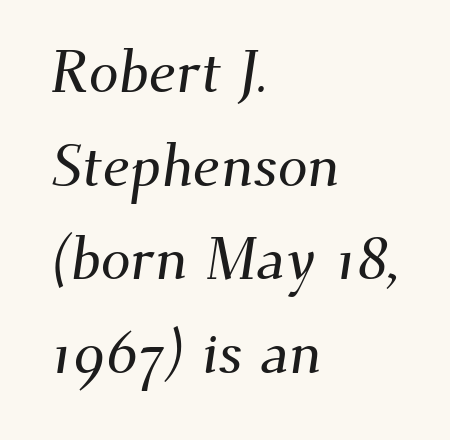
The image shows 60 px serif type; set left-aligned, normal line spacing (1.56x), normal letter spacing, not underlined; medium stroke contrast and a small x-height.
